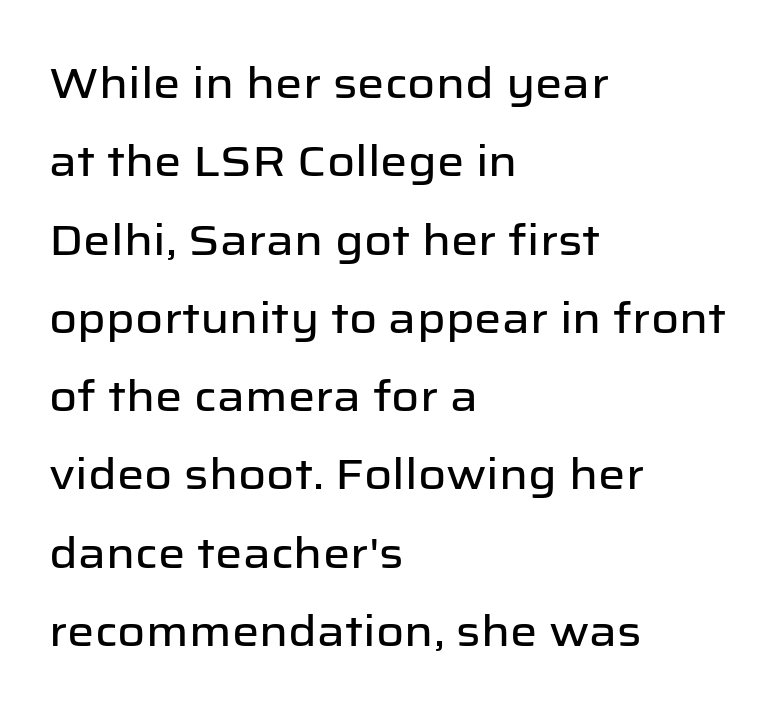
{"serif": "no", "italic": "no", "width": "normal", "stroke_contrast": "low", "x_height": "medium", "monospaced": "no", "underline": "no", "align": "left", "line_spacing_ratio": 1.82, "letter_spacing": "normal", "letter_spacing_em": 0.0, "glyph_px": 43}
